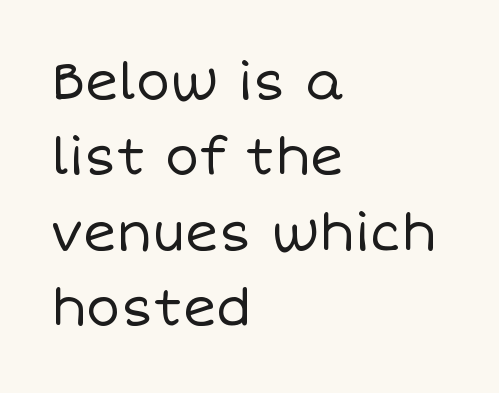
Q: Is the text bold? A: No.
Q: Is the text italic (slanted)? A: No, it is upright.
Q: Is the text underlined? A: No.
Q: How is the paragraph aligned? A: Left-aligned.
Q: Is the spacing between letters normal or unusually wide? A: Normal.
Q: Is the spacing between lines tight, normal or loose? A: Normal.
Q: Width (condensed, normal, or wide)? A: Normal.
Q: Stroke contrast? A: Low.
Q: x-height? A: Large.
Q: Monospaced? A: No.
